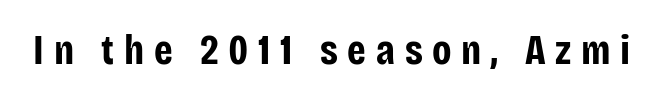
Note the varied advance widths — an 'i' is clearly narrower than an 'm'. This rendering features lettering with no underline. The letters are bold, with thick, heavy strokes. Serif or sans? Sans — the stroke terminals are bare. Characters remain perfectly vertical along every line. What stands out about the letter spacing? Its width — letters are far apart.
